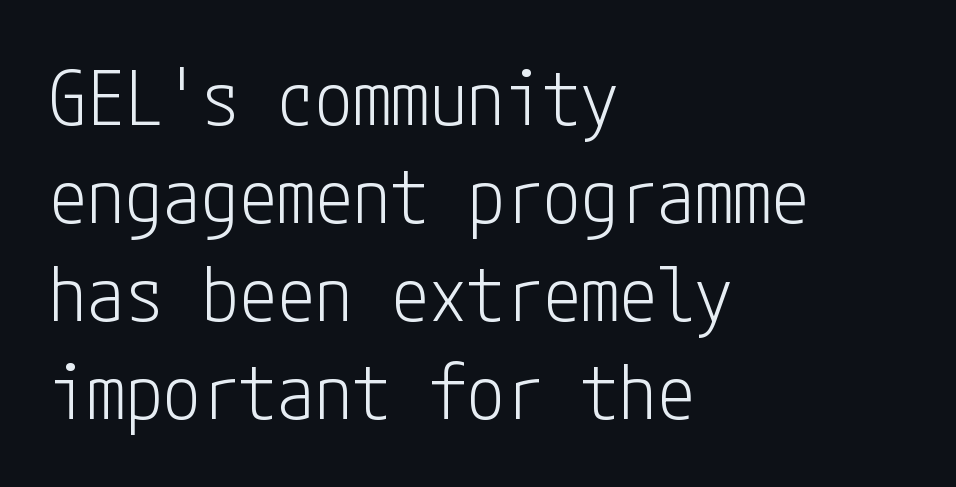
{"serif": "no", "italic": "no", "bold": "no", "weight": "light", "width": "condensed", "stroke_contrast": "low", "x_height": "medium", "underline": "no", "align": "left", "line_spacing": "normal", "line_spacing_ratio": 1.29, "letter_spacing": "normal", "letter_spacing_em": 0.0, "glyph_px": 76}
